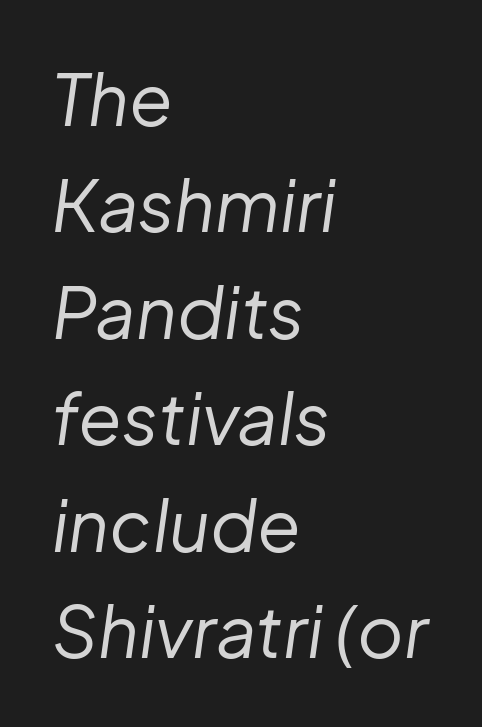
The image shows 71 px regular-weight type, italic (leaning right); set left-aligned, normal line spacing (1.5x), normal letter spacing, not underlined; low stroke contrast and a medium x-height.
